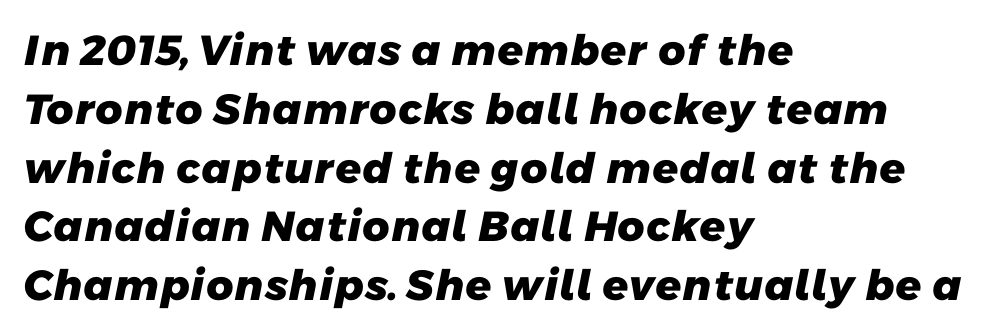
{"serif": "no", "bold": "yes", "weight": "heavy", "width": "normal", "stroke_contrast": "low", "x_height": "medium", "monospaced": "no", "underline": "no", "align": "left", "line_spacing": "normal", "line_spacing_ratio": 1.4, "letter_spacing": "normal", "letter_spacing_em": 0.0, "glyph_px": 42}
